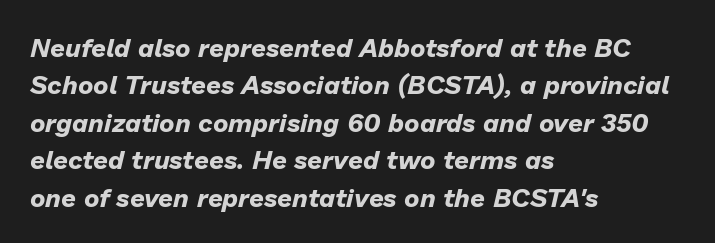
{"italic": "yes", "lean": "right", "slant_degrees": 13, "bold": "yes", "underline": "no", "align": "left", "line_spacing": "normal", "line_spacing_ratio": 1.44, "letter_spacing": "normal", "letter_spacing_em": 0.0, "glyph_px": 26}
